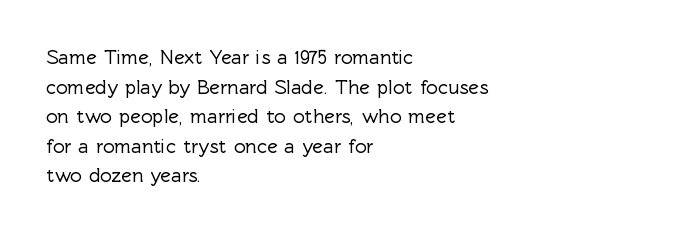
The words here are not underlined. Compared with typical paragraphs, the rows here are spaced about the same. Leftover space on each line is placed entirely after the last word. Students, note that the glyphs here touch the page at normal intervals. Italic: no, the glyphs are upright roman.
